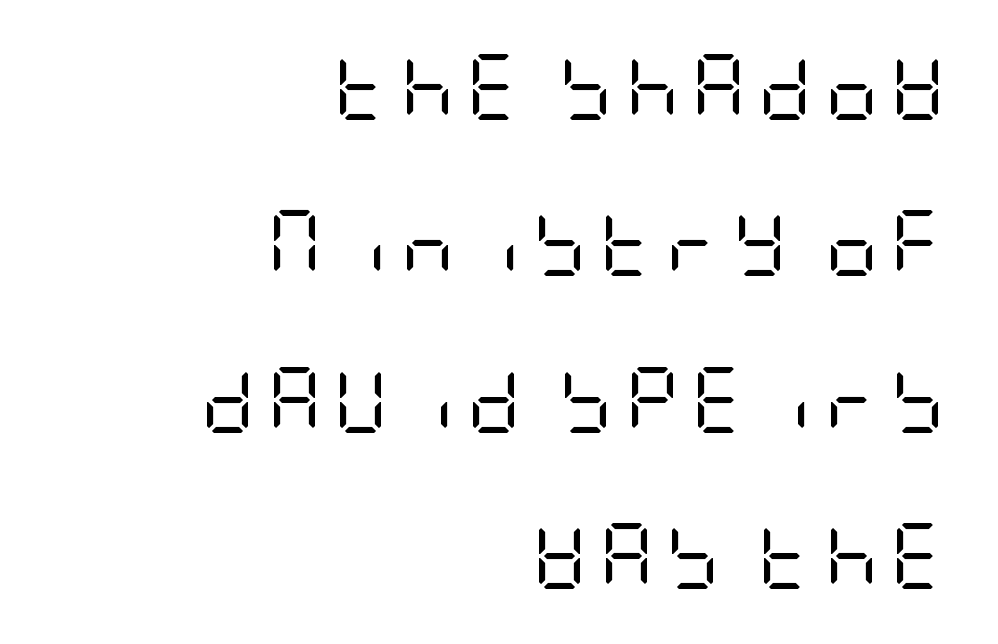
{"serif": "no", "italic": "no", "bold": "no", "weight": "regular", "width": "condensed", "stroke_contrast": "low", "x_height": "large", "underline": "no", "align": "right", "line_spacing": "loose", "line_spacing_ratio": 2.37, "glyph_px": 66}
